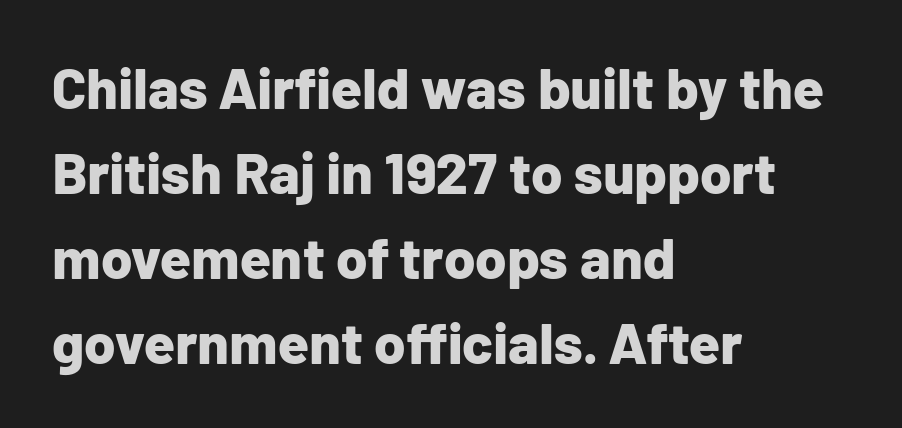
Words appear dense and cohesive because spacing is normal. In terms of weight, the rendering is a true, heavy bold. These lines are rendered in a variable-pitch font. Are there feet on the stems? There aren't — it's a sans. Left-aligned paragraph, ragged on the right.
